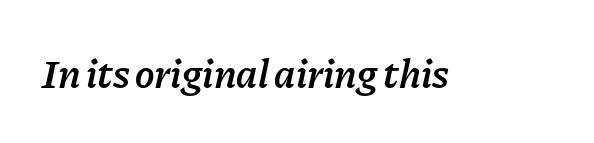
Q: Is the text bold? A: Semi-bold.
Q: Is the text italic (slanted)? A: Yes, it leans right by about 11 degrees.
Q: Is the text underlined? A: No.
Q: Is the spacing between letters normal or unusually wide? A: Normal.
Q: Width (condensed, normal, or wide)? A: Normal.
Q: Stroke contrast? A: Low.
Q: x-height? A: Medium.
Q: Monospaced? A: No.
